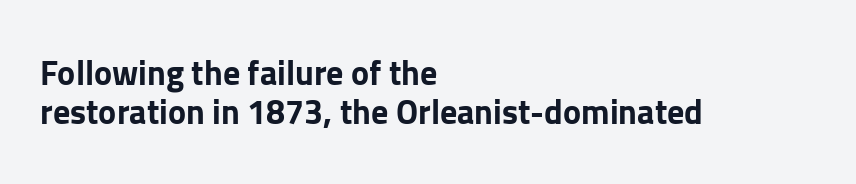
Q: Is the text bold? A: Yes.
Q: Is the text italic (slanted)? A: No, it is upright.
Q: Is the typeface a serif or a sans-serif typeface? A: Sans-serif.
Q: Is the text underlined? A: No.
Q: How is the paragraph aligned? A: Left-aligned.
Q: Is the spacing between letters normal or unusually wide? A: Normal.
Q: Is the spacing between lines tight, normal or loose? A: Tight.
Q: Width (condensed, normal, or wide)? A: Normal.
Q: Stroke contrast? A: Low.
Q: x-height? A: Medium.
Q: Monospaced? A: No.
